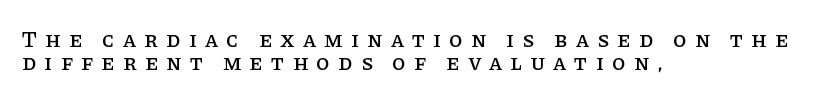
Q: Is the text italic (slanted)? A: No, it is upright.
Q: Is the text underlined? A: No.
Q: How is the paragraph aligned? A: Left-aligned.
Q: Is the spacing between letters normal or unusually wide? A: Unusually wide.
Q: Is the spacing between lines tight, normal or loose? A: Tight.
